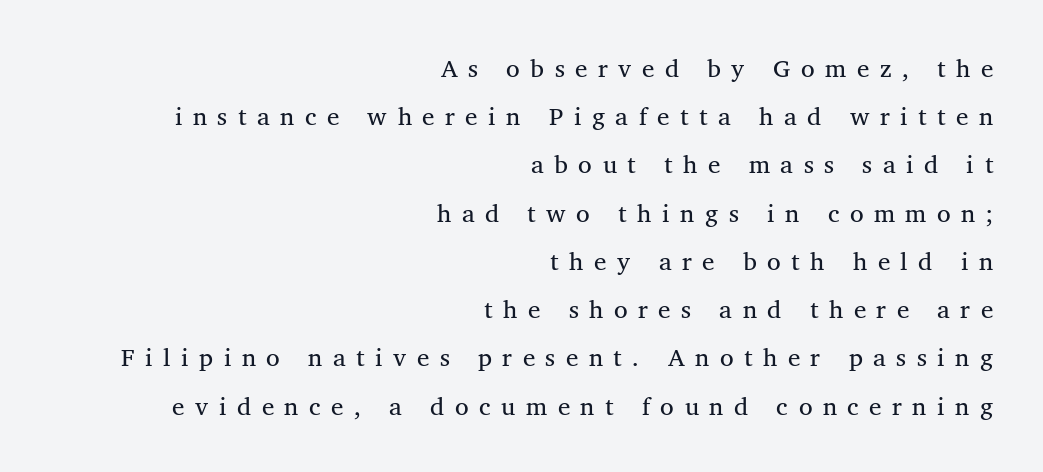
The image shows 25 px text type; set right-aligned, loose line spacing (1.93x), unusually wide letter spacing (+0.42 em), not underlined.
